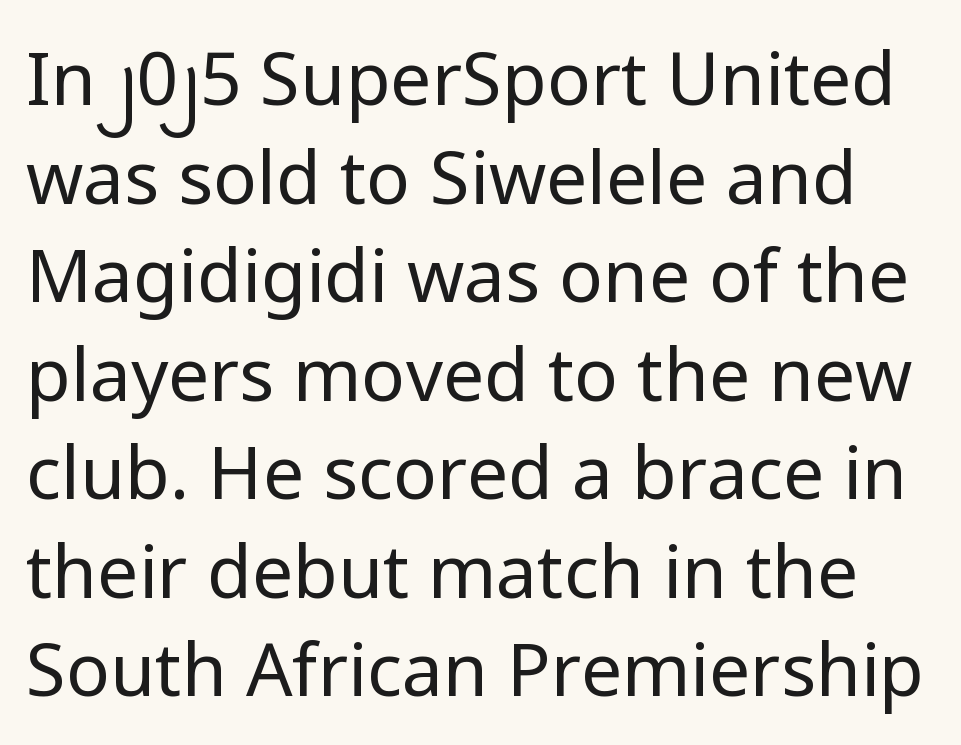
Nothing sits at the stroke ends, so this counts as sans-serif. Heft: none added — not bold. Tall strokes in this sample are plumb rather than angled. The words here are not underlined. Caption: standard tracking, unaltered. Think of a printed novel: that variable character pitch is what you see here.
